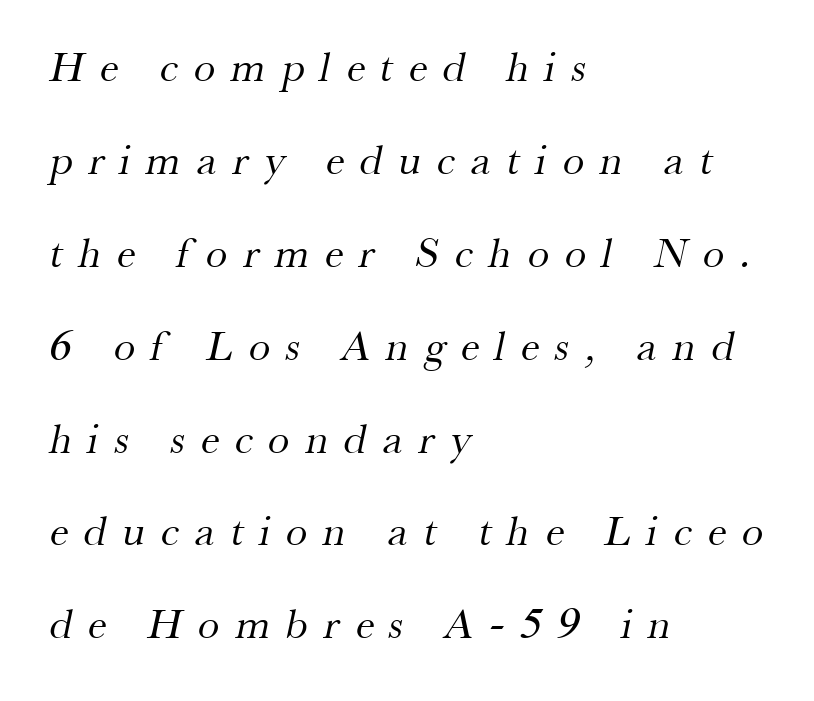
Q: Is the text bold? A: No.
Q: Is the typeface a serif or a sans-serif typeface? A: Serif.
Q: Is the text underlined? A: No.
Q: How is the paragraph aligned? A: Left-aligned.
Q: Is the spacing between letters normal or unusually wide? A: Unusually wide.
Q: Is the spacing between lines tight, normal or loose? A: Loose.
Q: Width (condensed, normal, or wide)? A: Normal.
Q: Stroke contrast? A: Medium.
Q: x-height? A: Small.
Q: Monospaced? A: No.
